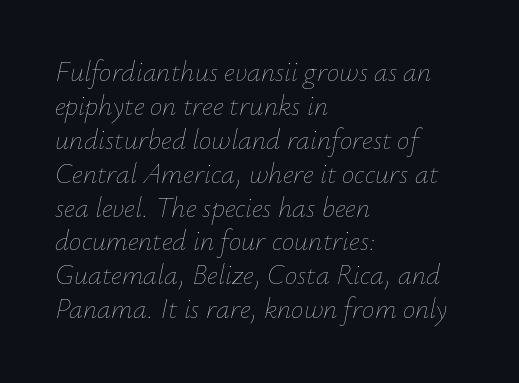
{"italic": "yes", "lean": "right", "slant_degrees": 12, "bold": "no", "weight": "thin", "width": "normal", "stroke_contrast": "low", "x_height": "small", "monospaced": "no", "underline": "no", "align": "left", "line_spacing_ratio": 1.21, "letter_spacing": "normal", "letter_spacing_em": 0.0, "glyph_px": 28}
